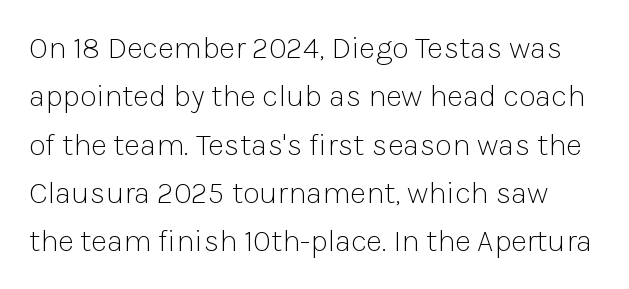
Honestly, the letter spacing is just normal — you wouldn't notice it. The rows are spaced the way most documents space them. Character widths vary here, with narrow letters taking less room than wide ones. Stems and bowls with no extra thickness — not bold. Posture: upright roman. The rendering shows plain stroke endings on the letterforms — a sans-serif design.
